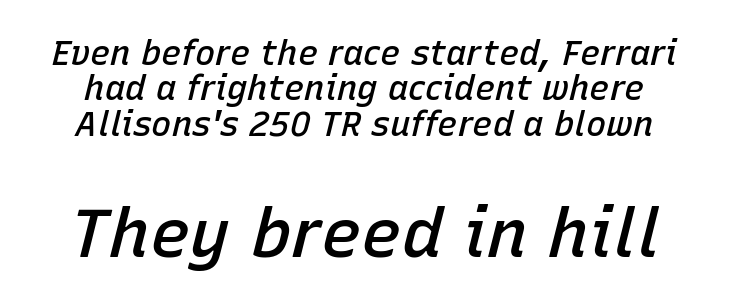
Q: Is the text bold? A: Semi-bold.
Q: Is the text italic (slanted)? A: Yes, it leans right by about 15 degrees.
Q: Is the text underlined? A: No.
Q: Is the spacing between letters normal or unusually wide? A: Normal.
Q: Is the spacing between lines tight, normal or loose? A: Tight.
Q: Which block of text is set in a larger size, the first (top) or the second (bottom)? A: The second (bottom) one.
Q: Width (condensed, normal, or wide)? A: Normal.
Q: Stroke contrast? A: Low.
Q: x-height? A: Medium.
Q: Monospaced? A: No.
